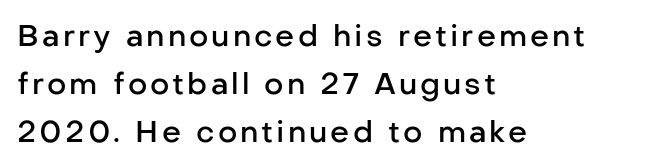
This is roman type, the default non-slanted kind. Examine the stroke ends and you'll find no serifs. Think of a printed novel: that variable character pitch is what you see here. Short and long lines alike share a common starting point at left.
